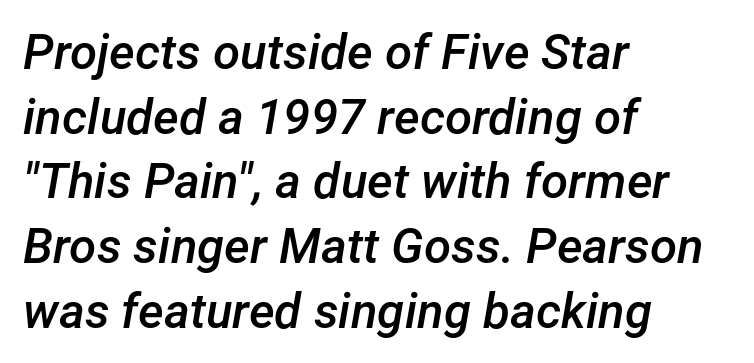
The image shows 49 px semibold type, italic (leaning right); set left-aligned, normal line spacing (1.32x), normal letter spacing, not underlined; low stroke contrast and a medium x-height.
